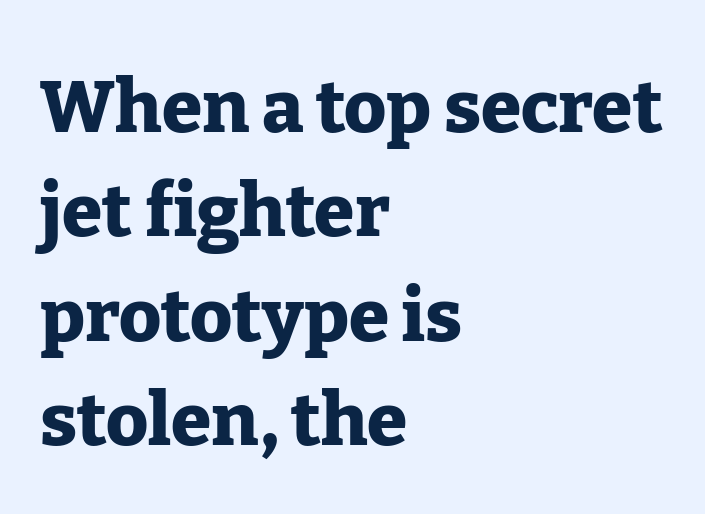
You could not count columns in this text — the font is proportionally spaced. This rendering features lettering with no underline. Letterform terminals end in serifs throughout the passage. Words appear dense and cohesive because spacing is normal.
